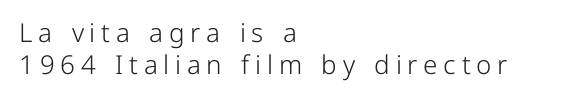
The image shows 26 px text type, upright; set left-aligned, normal line spacing (1.25x), unusually wide letter spacing (+0.22 em), not underlined.
